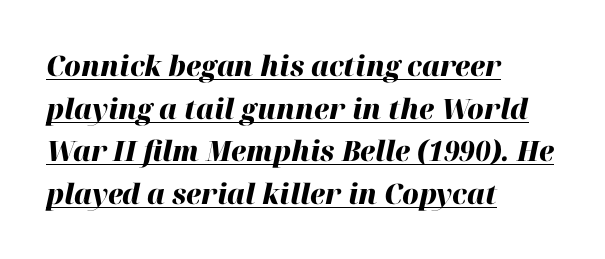
Q: Is the text bold? A: Yes.
Q: Is the text italic (slanted)? A: Yes, it leans right by about 12 degrees.
Q: Is the text underlined? A: Yes.
Q: How is the paragraph aligned? A: Left-aligned.
Q: Is the spacing between letters normal or unusually wide? A: Normal.
Q: Is the spacing between lines tight, normal or loose? A: Normal.
Q: Width (condensed, normal, or wide)? A: Normal.
Q: Stroke contrast? A: High.
Q: x-height? A: Medium.
Q: Monospaced? A: No.
